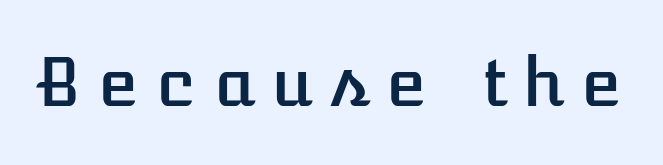
Q: Is the text italic (slanted)? A: No, it is upright.
Q: Is the text underlined? A: No.
Q: Is the spacing between letters normal or unusually wide? A: Unusually wide.
Q: Width (condensed, normal, or wide)? A: Normal.
Q: Stroke contrast? A: Low.
Q: x-height? A: Medium.
Q: Monospaced? A: No.
